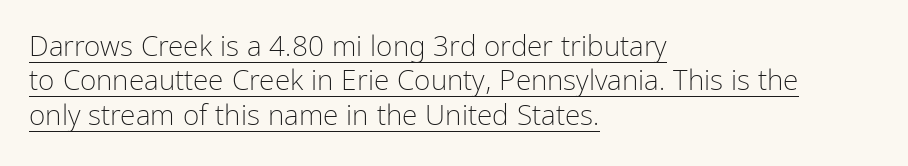
Q: Is the text bold? A: No.
Q: Is the text italic (slanted)? A: No, it is upright.
Q: Is the typeface a serif or a sans-serif typeface? A: Sans-serif.
Q: Is the text underlined? A: Yes.
Q: How is the paragraph aligned? A: Left-aligned.
Q: Is the spacing between letters normal or unusually wide? A: Normal.
Q: Width (condensed, normal, or wide)? A: Condensed.
Q: Stroke contrast? A: Low.
Q: x-height? A: Medium.
Q: Monospaced? A: No.
